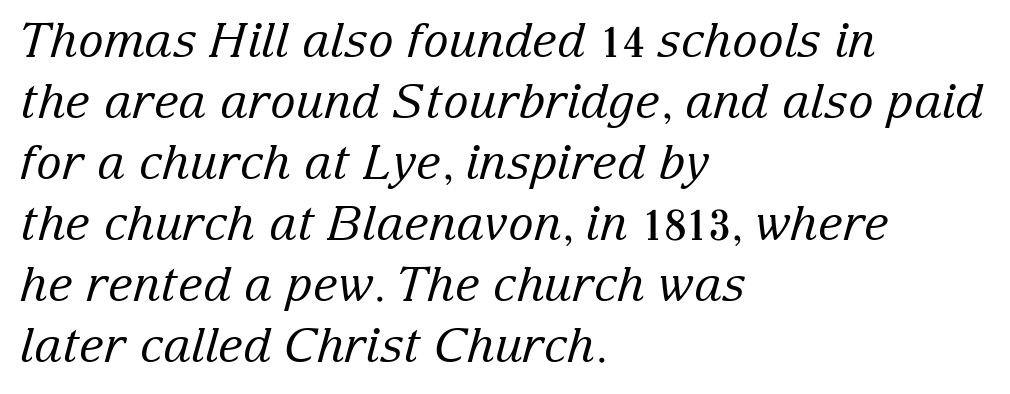
Q: Is the text bold? A: No.
Q: Is the text italic (slanted)? A: Yes, it leans right by about 15 degrees.
Q: Is the typeface a serif or a sans-serif typeface? A: Serif.
Q: Is the text underlined? A: No.
Q: How is the paragraph aligned? A: Left-aligned.
Q: Is the spacing between letters normal or unusually wide? A: Normal.
Q: Is the spacing between lines tight, normal or loose? A: Normal.
Q: Width (condensed, normal, or wide)? A: Normal.
Q: Stroke contrast? A: Low.
Q: x-height? A: Medium.
Q: Monospaced? A: No.
